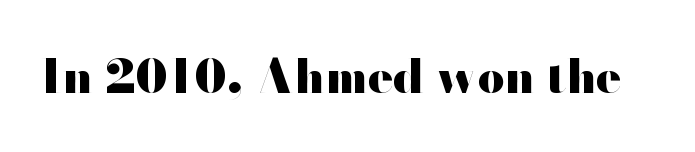
Upright lettering throughout. Caption: bold face, heavy strokes. The letters advance in unequal steps, a hallmark of proportional type. Quick note: underline off. A sans-serif font was chosen for this passage.
